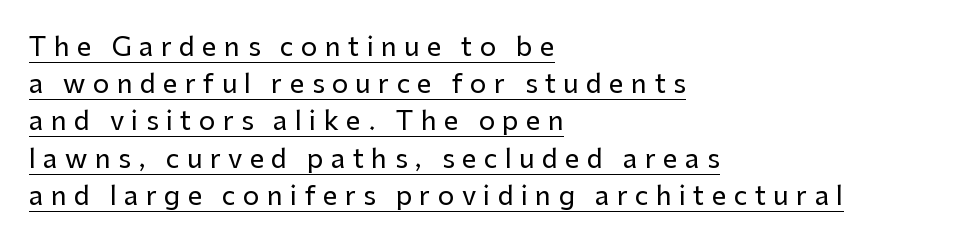
The image shows 26 px text type, upright; set left-aligned, normal line spacing (1.43x), unusually wide letter spacing (+0.28 em), underlined.
